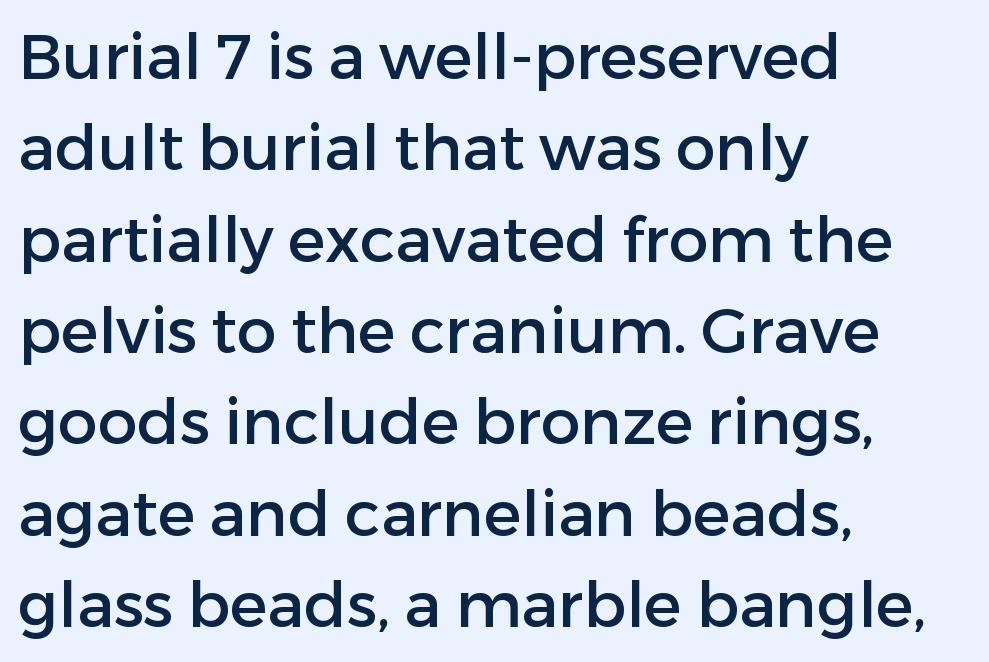
Q: Is the text italic (slanted)? A: No, it is upright.
Q: Is the typeface a serif or a sans-serif typeface? A: Sans-serif.
Q: Is the text underlined? A: No.
Q: How is the paragraph aligned? A: Left-aligned.
Q: Is the spacing between letters normal or unusually wide? A: Normal.
Q: Is the spacing between lines tight, normal or loose? A: Normal.
Q: Width (condensed, normal, or wide)? A: Normal.
Q: Stroke contrast? A: Low.
Q: x-height? A: Medium.
Q: Monospaced? A: No.
